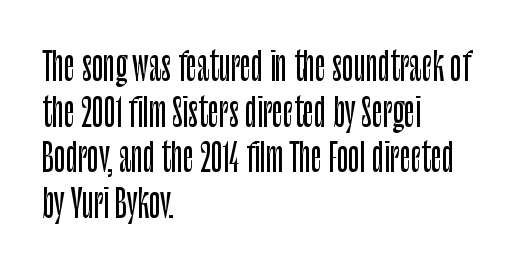
The image shows 38 px condensed sans-serif type, upright; set left-aligned, line spacing 1.2x, normal letter spacing, not underlined; low stroke contrast and a large x-height.
